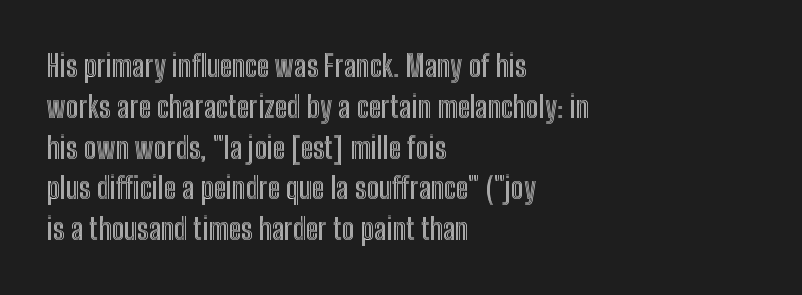
{"italic": "no", "width": "condensed", "x_height": "medium", "monospaced": "no", "underline": "no", "align": "left", "line_spacing": "normal", "line_spacing_ratio": 1.36, "letter_spacing": "normal", "letter_spacing_em": 0.0, "glyph_px": 30}
